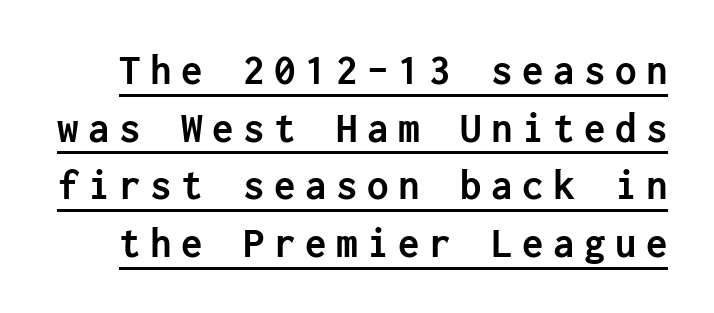
Serifs: no, the terminals of the letterforms are clean. A typesetter would call this leading conventional body-copy spacing. A dark, heavy texture on the line: the type is bold. Every character sits straight up, as roman type does.
